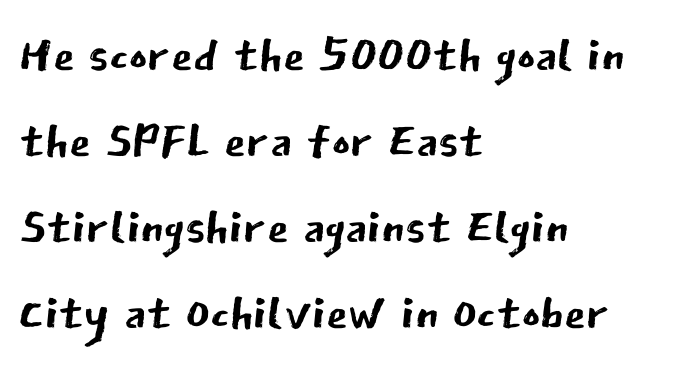
Q: Is the text bold? A: No.
Q: Is the text italic (slanted)? A: No, it is upright.
Q: Is the typeface a serif or a sans-serif typeface? A: Sans-serif.
Q: Is the text underlined? A: No.
Q: How is the paragraph aligned? A: Left-aligned.
Q: Is the spacing between letters normal or unusually wide? A: Normal.
Q: Width (condensed, normal, or wide)? A: Normal.
Q: Stroke contrast? A: Low.
Q: x-height? A: Medium.
Q: Monospaced? A: No.
